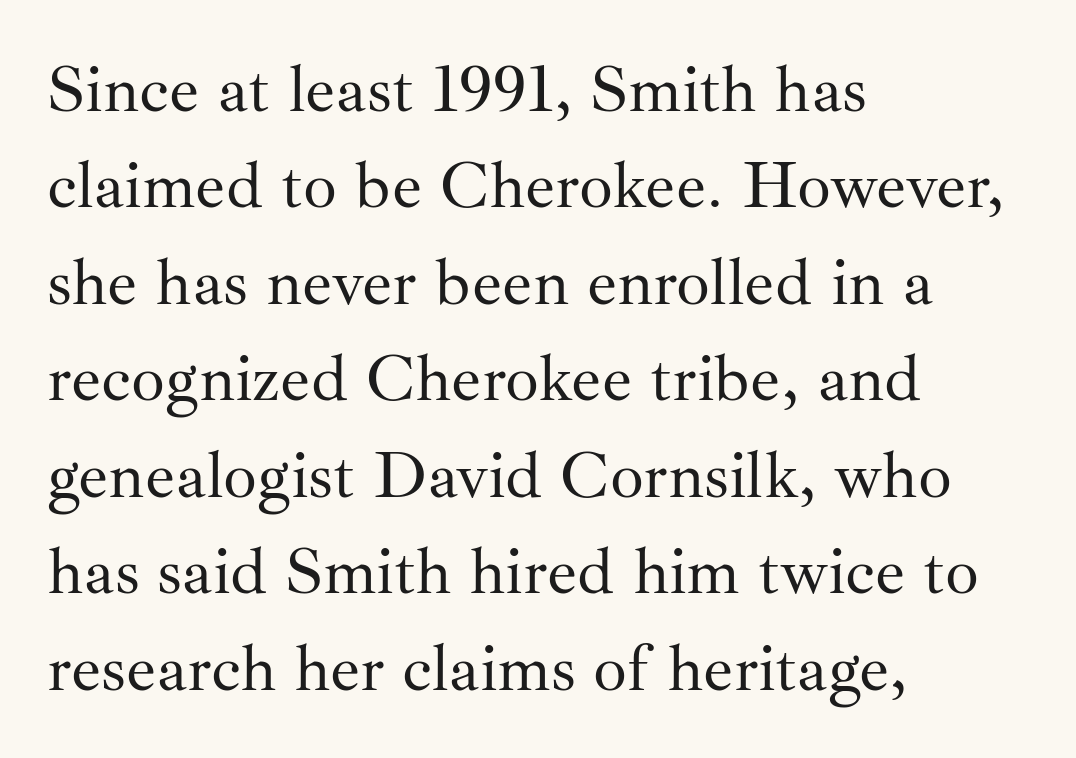
The image shows 67 px regular-weight serif type, upright; set left-aligned, normal line spacing (1.44x), normal letter spacing, not underlined; medium stroke contrast and a small x-height.
